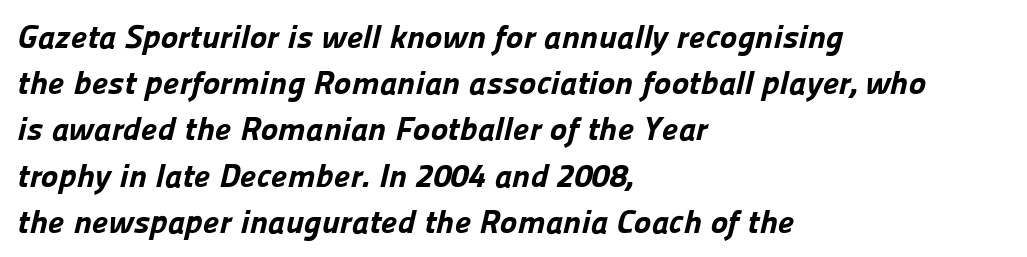
The image shows 33 px bold sans-serif type; set left-aligned, normal line spacing (1.4x), normal letter spacing, not underlined; low stroke contrast and a medium x-height.
